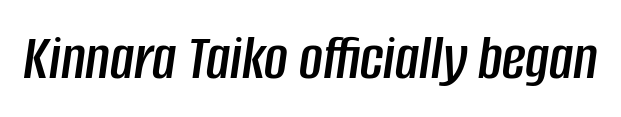
Would a proofreader flag this as italicized? Yes. Standard letterfit; no display-style spreading of the glyphs. Varying glyph widths throughout — classic text-font behaviour. Only glyphs here, with clear space below each row.
